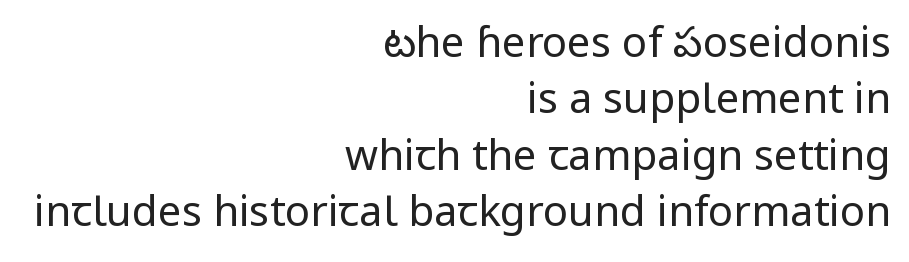
Q: Is the text bold? A: No.
Q: Is the text italic (slanted)? A: No, it is upright.
Q: Is the typeface a serif or a sans-serif typeface? A: Sans-serif.
Q: Is the text underlined? A: No.
Q: How is the paragraph aligned? A: Right-aligned.
Q: Is the spacing between letters normal or unusually wide? A: Normal.
Q: Is the spacing between lines tight, normal or loose? A: Normal.
Q: Width (condensed, normal, or wide)? A: Normal.
Q: Stroke contrast? A: Low.
Q: x-height? A: Medium.
Q: Monospaced? A: No.
